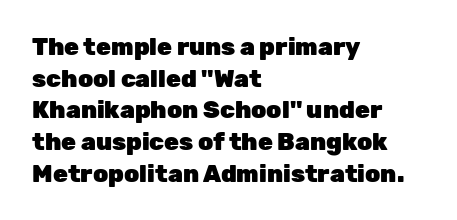
Q: Is the text bold? A: Yes.
Q: Is the text italic (slanted)? A: No, it is upright.
Q: Is the text underlined? A: No.
Q: How is the paragraph aligned? A: Left-aligned.
Q: Is the spacing between letters normal or unusually wide? A: Normal.
Q: Is the spacing between lines tight, normal or loose? A: Normal.
